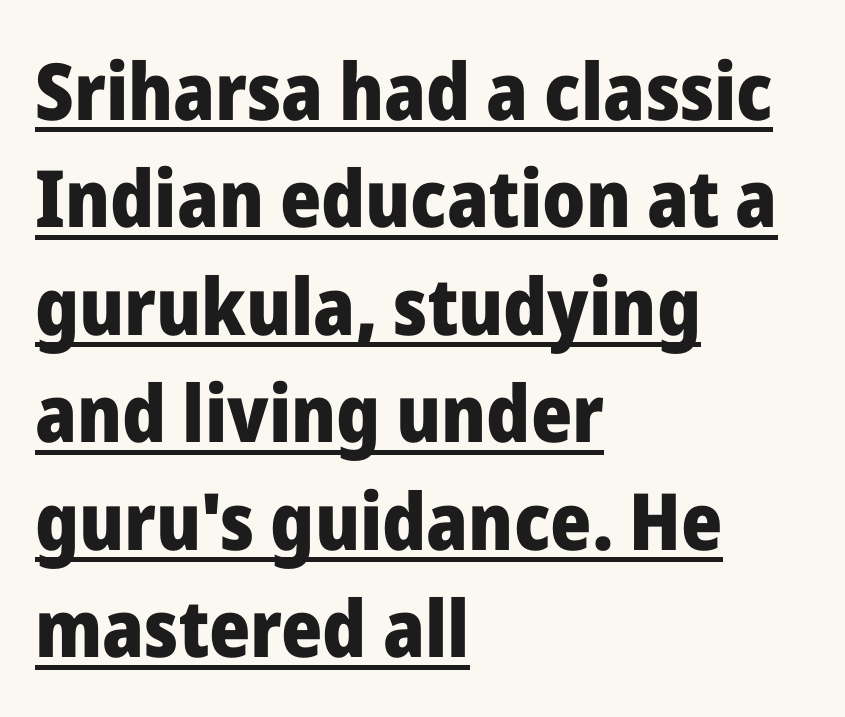
Q: Is the text bold? A: Yes.
Q: Is the text italic (slanted)? A: No, it is upright.
Q: Is the typeface a serif or a sans-serif typeface? A: Sans-serif.
Q: Is the text underlined? A: Yes.
Q: How is the paragraph aligned? A: Left-aligned.
Q: Is the spacing between letters normal or unusually wide? A: Normal.
Q: Is the spacing between lines tight, normal or loose? A: Normal.
Q: Width (condensed, normal, or wide)? A: Normal.
Q: Stroke contrast? A: Low.
Q: x-height? A: Medium.
Q: Monospaced? A: No.
